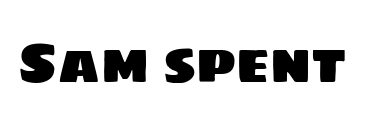
{"serif": "no", "width": "normal", "stroke_contrast": "low", "x_height": "large", "monospaced": "no", "underline": "no", "letter_spacing": "normal", "letter_spacing_em": 0.0, "glyph_px": 54}
